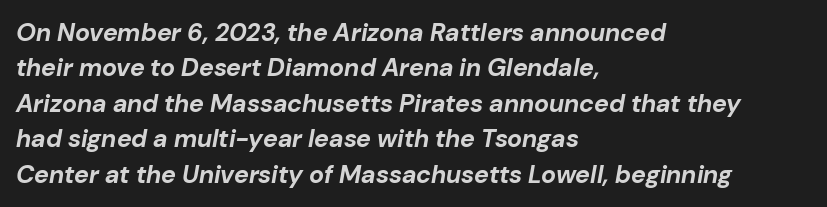
{"italic": "yes", "lean": "right", "slant_degrees": 10, "bold": "yes", "underline": "no", "align": "left", "line_spacing": "normal", "line_spacing_ratio": 1.42, "letter_spacing": "normal", "letter_spacing_em": 0.0, "glyph_px": 25}
